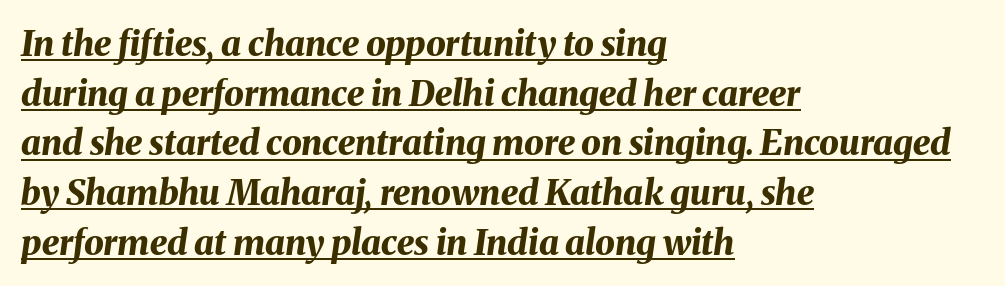
Q: Is the text bold? A: Yes.
Q: Is the text italic (slanted)? A: Yes, it leans right by about 8 degrees.
Q: Is the text underlined? A: Yes.
Q: How is the paragraph aligned? A: Left-aligned.
Q: Is the spacing between letters normal or unusually wide? A: Normal.
Q: Is the spacing between lines tight, normal or loose? A: Normal.
Q: Width (condensed, normal, or wide)? A: Normal.
Q: Stroke contrast? A: Medium.
Q: x-height? A: Medium.
Q: Monospaced? A: No.
